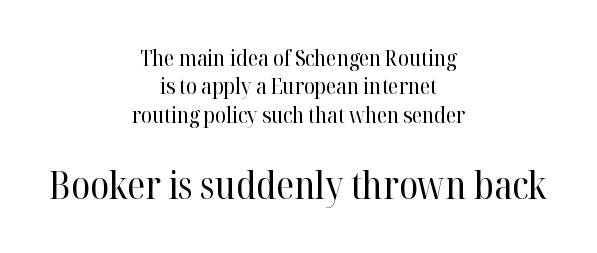
The image shows 38 px regular-weight serif type, upright; set centered, normal line spacing (1.29x), normal letter spacing, not underlined; the second (bottom) block is 1.73x larger; high stroke contrast and a medium x-height.
